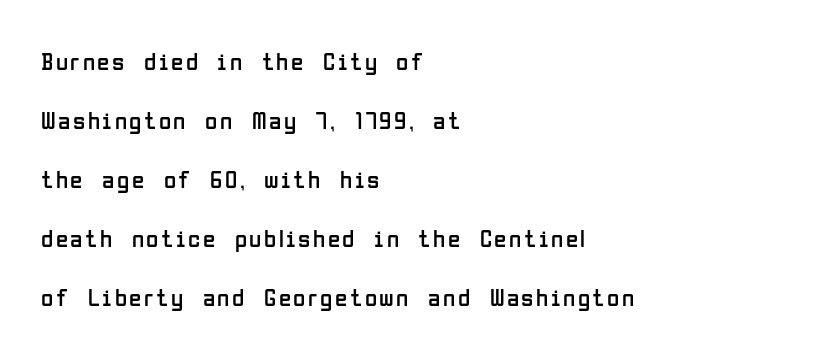
Q: Is the text bold? A: No.
Q: Is the text italic (slanted)? A: No, it is upright.
Q: Is the text underlined? A: No.
Q: How is the paragraph aligned? A: Left-aligned.
Q: Is the spacing between lines tight, normal or loose? A: Loose.
